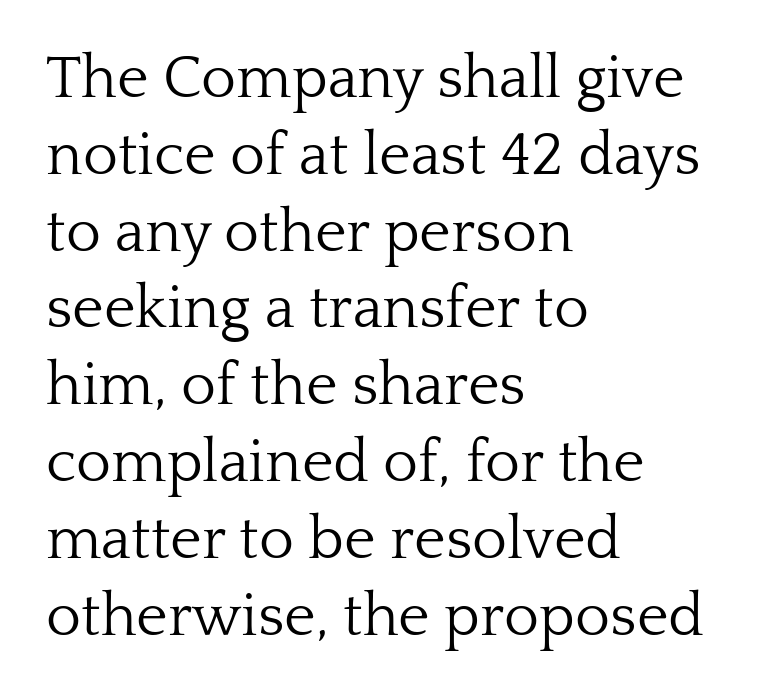
{"serif": "yes", "italic": "no", "bold": "no", "weight": "light", "width": "normal", "stroke_contrast": "low", "x_height": "medium", "monospaced": "no", "underline": "no", "align": "left", "line_spacing": "normal", "line_spacing_ratio": 1.28, "letter_spacing": "normal", "letter_spacing_em": 0.0, "glyph_px": 60}
